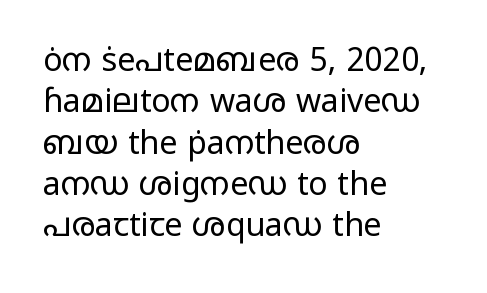
{"serif": "no", "italic": "no", "bold": "no", "weight": "regular", "width": "wide", "stroke_contrast": "low", "x_height": "medium", "monospaced": "no", "underline": "no", "align": "left", "line_spacing": "normal", "line_spacing_ratio": 1.29, "letter_spacing": "normal", "letter_spacing_em": 0.0, "glyph_px": 32}
